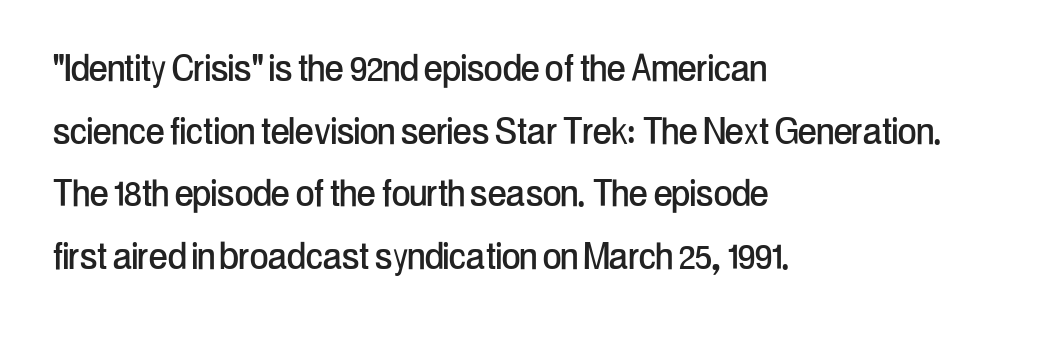
Whoever set this chose a conventional vertical rhythm. What stands out about the letter spacing? Nothing — it is the standard amount. Descenders are the only things crossing below the line. One-word summary of the alignment: left. Style check: upright. Is this a fixed-width face? No — the glyphs have proportional, varying widths.
